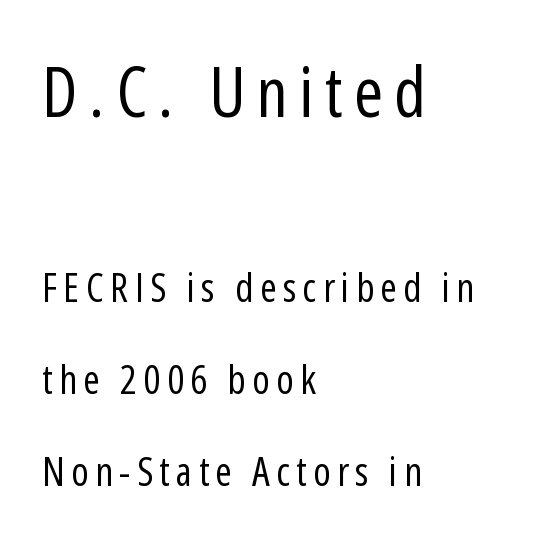
Q: Is the text bold? A: No.
Q: Is the text italic (slanted)? A: No, it is upright.
Q: Is the typeface a serif or a sans-serif typeface? A: Sans-serif.
Q: Is the text underlined? A: No.
Q: How is the paragraph aligned? A: Left-aligned.
Q: Is the spacing between lines tight, normal or loose? A: Loose.
Q: Which block of text is set in a larger size, the first (top) or the second (bottom)? A: The first (top) one.
Q: Width (condensed, normal, or wide)? A: Condensed.
Q: Stroke contrast? A: Low.
Q: x-height? A: Medium.
Q: Monospaced? A: No.
